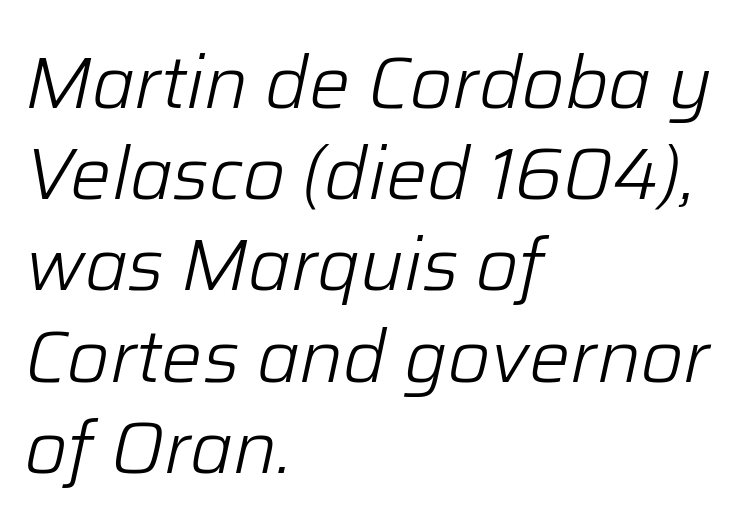
Note the varied advance widths — an 'i' is clearly narrower than an 'm'. The rendering applies a slant to the glyphs. The lines are quadded left. Compared with a typical body face, this is equally light or lighter still. No extra tracking has been applied to these lines.
